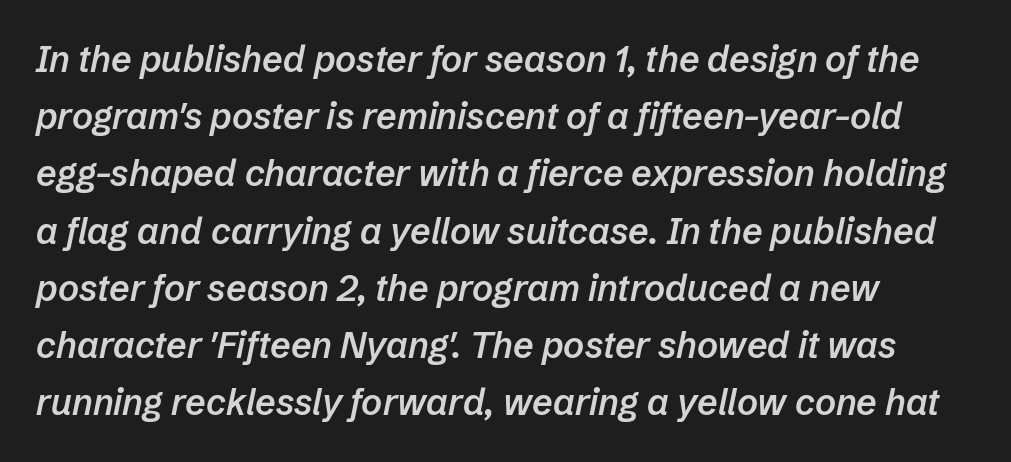
The sample has been set in demibold, a notch under bold. The strip under each line holds only bare page. Reading down the block, your eye returns to a fixed left position each line. Characters follow at the spacing the type designer built in. Each letter keeps its own natural width here, so spacing adapts to shape. What's the leading like? Ordinary, nothing unusual.
